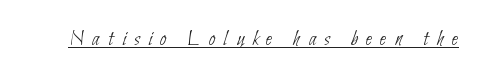
{"bold": "no", "underline": "yes", "letter_spacing": "wide", "letter_spacing_em": 0.36, "glyph_px": 23}
